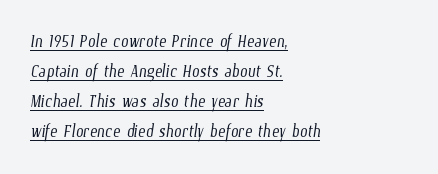
The image shows 22 px text type; set left-aligned, normal line spacing (1.37x), normal letter spacing, underlined.
